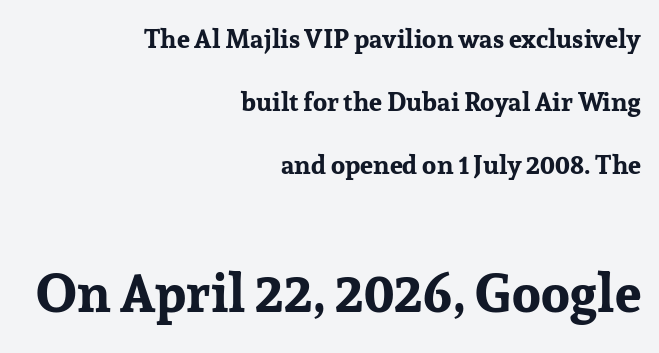
Regarding leading, the lines here are spaced well apart. A typesetter would mark this as roman, not italic. This is serif lettering, the kind often seen in printed books. This sample uses plain, unmodified letter spacing.
